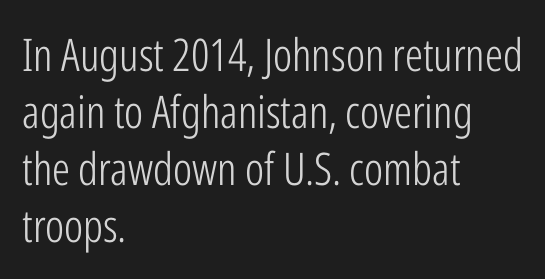
Proportional: the letters do not fall into vertical columns. Serif or sans? Sans — the stroke terminals are bare. On a weight scale, this lands at 450 or below. One glance says typical: line gaps are just what's usual. Italic? Not at all — the glyphs are vertical.
